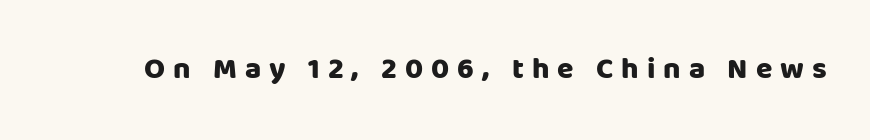
Q: Is the text bold? A: Yes.
Q: Is the text italic (slanted)? A: No, it is upright.
Q: Is the typeface a serif or a sans-serif typeface? A: Sans-serif.
Q: Is the text underlined? A: No.
Q: Is the spacing between letters normal or unusually wide? A: Unusually wide.
Q: Width (condensed, normal, or wide)? A: Normal.
Q: Stroke contrast? A: Low.
Q: x-height? A: Large.
Q: Monospaced? A: No.
